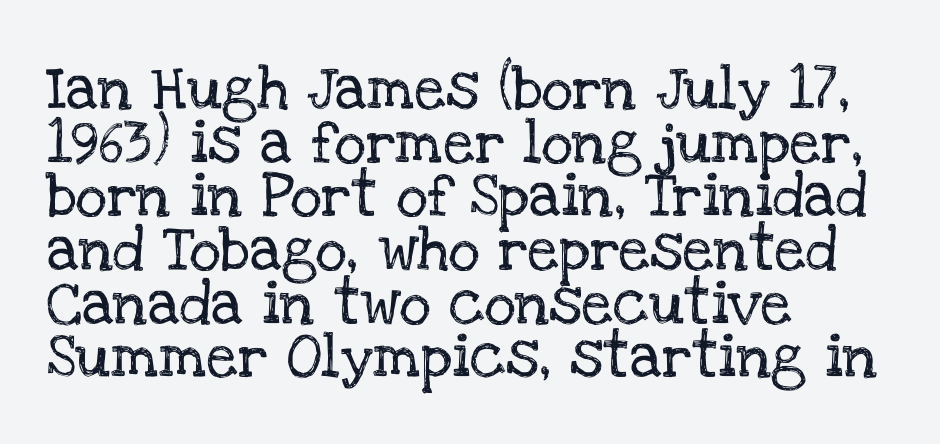
Q: Is the text italic (slanted)? A: No, it is upright.
Q: Is the typeface a serif or a sans-serif typeface? A: Serif.
Q: Is the text underlined? A: No.
Q: How is the paragraph aligned? A: Left-aligned.
Q: Is the spacing between letters normal or unusually wide? A: Normal.
Q: Width (condensed, normal, or wide)? A: Normal.
Q: Stroke contrast? A: Low.
Q: x-height? A: Large.
Q: Monospaced? A: No.
